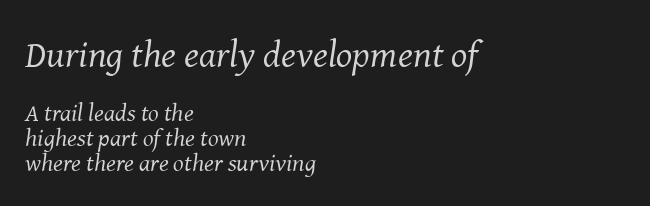
Q: Is the text bold? A: No.
Q: Is the text italic (slanted)? A: Yes, it leans right by about 8 degrees.
Q: Is the typeface a serif or a sans-serif typeface? A: Serif.
Q: Is the text underlined? A: No.
Q: How is the paragraph aligned? A: Left-aligned.
Q: Is the spacing between letters normal or unusually wide? A: Normal.
Q: Is the spacing between lines tight, normal or loose? A: Tight.
Q: Which block of text is set in a larger size, the first (top) or the second (bottom)? A: The first (top) one.
Q: Width (condensed, normal, or wide)? A: Normal.
Q: Stroke contrast? A: Medium.
Q: x-height? A: Medium.
Q: Monospaced? A: No.
